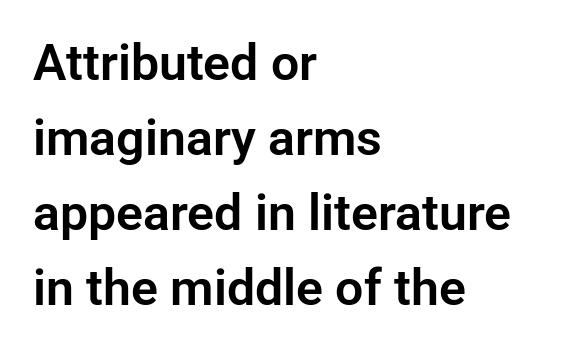
The image shows 50 px sans-serif type, upright; set left-aligned, normal line spacing (1.5x), normal letter spacing, not underlined; low stroke contrast and a medium x-height.
